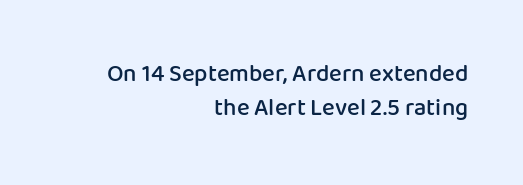
{"italic": "no", "bold": "semi", "underline": "no", "align": "right", "line_spacing": "normal", "line_spacing_ratio": 1.43, "letter_spacing": "normal", "letter_spacing_em": 0.0, "glyph_px": 24}
